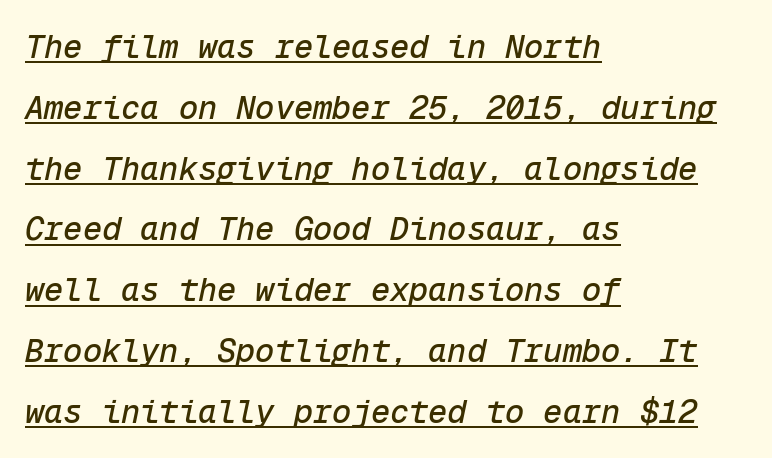
{"italic": "yes", "lean": "right", "slant_degrees": 12, "width": "normal", "stroke_contrast": "low", "x_height": "medium", "monospaced": "yes", "underline": "yes", "align": "left", "line_spacing": "loose", "line_spacing_ratio": 1.9, "letter_spacing": "normal", "letter_spacing_em": 0.0, "glyph_px": 32}
